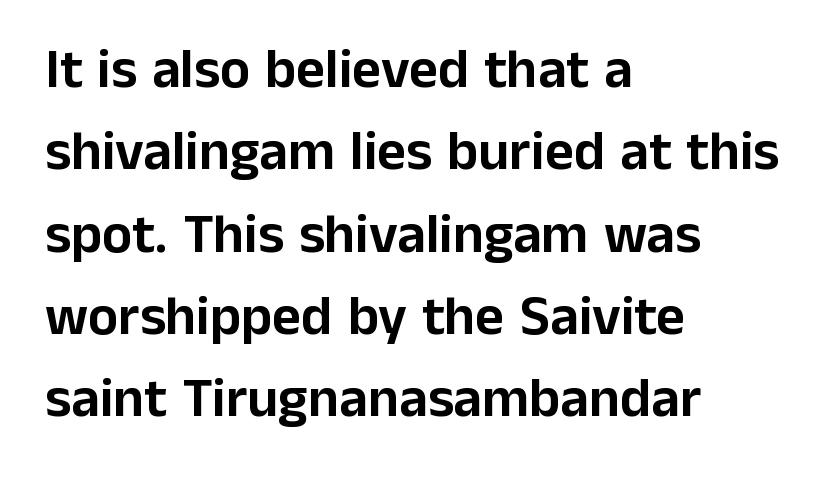
Q: Is the text italic (slanted)? A: No, it is upright.
Q: Is the typeface a serif or a sans-serif typeface? A: Sans-serif.
Q: Is the text underlined? A: No.
Q: How is the paragraph aligned? A: Left-aligned.
Q: Is the spacing between letters normal or unusually wide? A: Normal.
Q: Is the spacing between lines tight, normal or loose? A: Normal.
Q: Width (condensed, normal, or wide)? A: Normal.
Q: Stroke contrast? A: Low.
Q: x-height? A: Medium.
Q: Monospaced? A: No.
